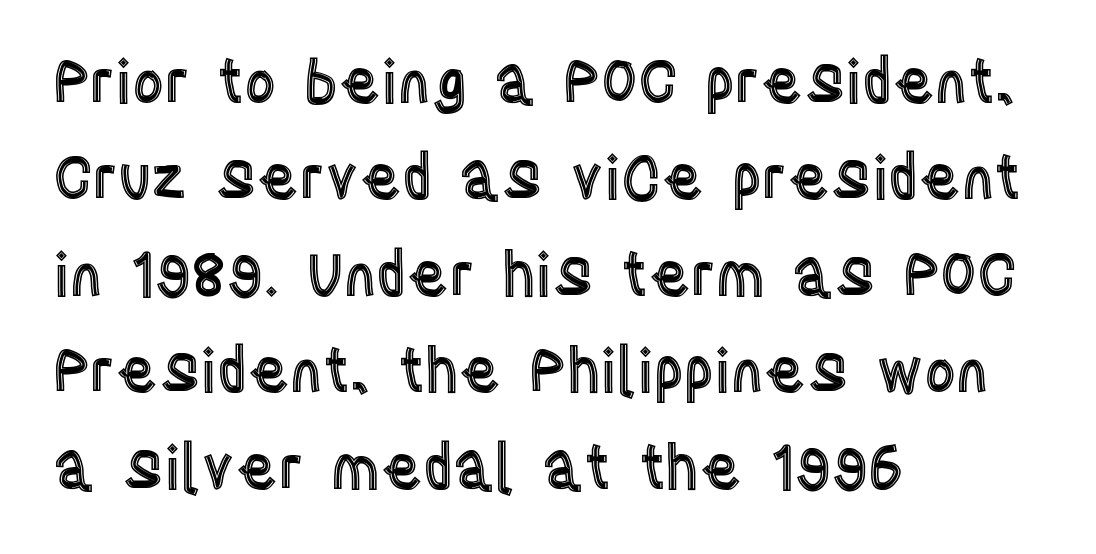
{"italic": "no", "width": "condensed", "x_height": "large", "monospaced": "no", "underline": "no", "align": "left", "line_spacing": "normal", "line_spacing_ratio": 1.58, "letter_spacing": "normal", "letter_spacing_em": 0.0, "glyph_px": 61}
